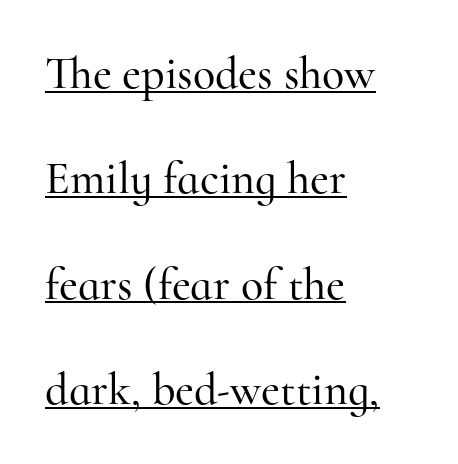
The passage shown is underscored from start to finish. Yep, those are serifs on the letters. Standard letterfit; no display-style spreading of the glyphs. The paragraph shown leans on its left margin.
